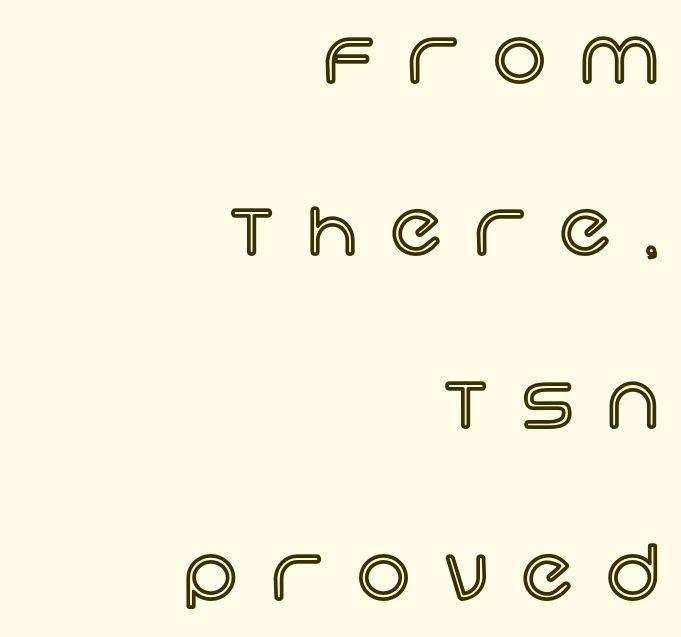
Does the lettering tilt? It doesn't — this is upright. Spacing verdict: proportional, widths tailored to each character. Glance below the letters and you will spot only blank space. The passage shown stacks its lines with a broad gap. Tracking value appears strongly positive — letters spread wide. Line endings align vertically; line beginnings do not.
